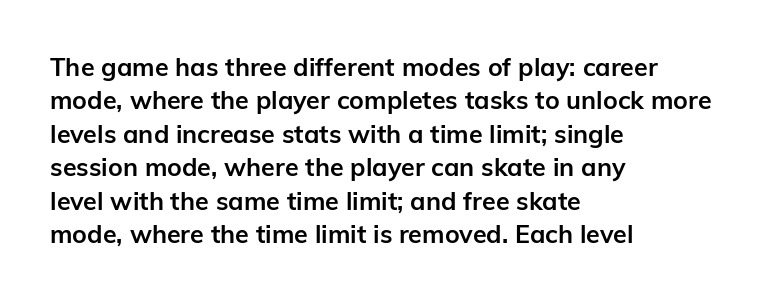
The image shows 25 px bold type, upright; set left-aligned, normal line spacing (1.34x), normal letter spacing, not underlined.
